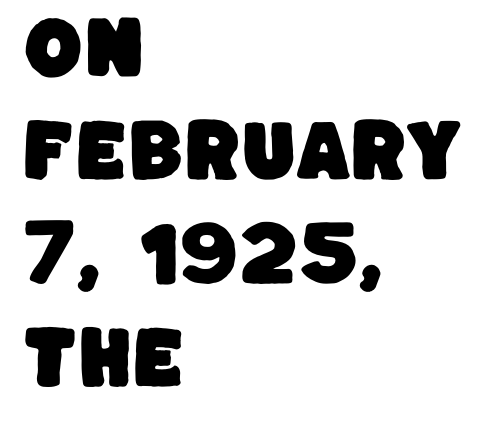
Q: Is the typeface a serif or a sans-serif typeface? A: Sans-serif.
Q: Is the text underlined? A: No.
Q: How is the paragraph aligned? A: Left-aligned.
Q: Is the spacing between letters normal or unusually wide? A: Normal.
Q: Is the spacing between lines tight, normal or loose? A: Normal.
Q: Width (condensed, normal, or wide)? A: Normal.
Q: Stroke contrast? A: Low.
Q: x-height? A: Large.
Q: Monospaced? A: No.
